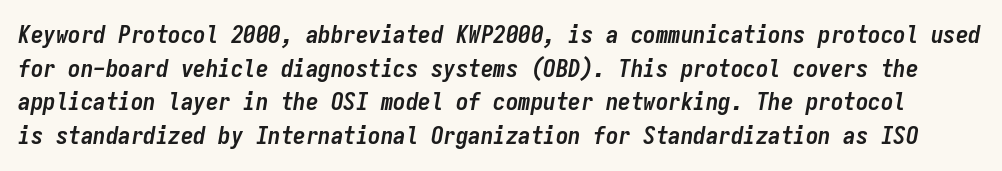
Q: Is the text bold? A: Yes.
Q: Is the text italic (slanted)? A: Yes, it leans right by about 9 degrees.
Q: Is the text underlined? A: No.
Q: Is the spacing between letters normal or unusually wide? A: Normal.
Q: Is the spacing between lines tight, normal or loose? A: Normal.
